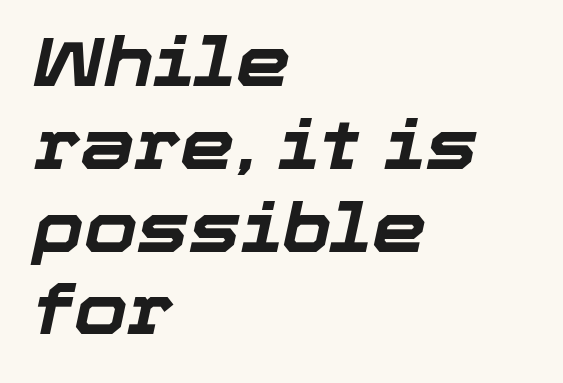
Q: Is the text bold? A: Yes.
Q: Is the text italic (slanted)? A: Yes, it leans right by about 12 degrees.
Q: Is the text underlined? A: No.
Q: How is the paragraph aligned? A: Left-aligned.
Q: Is the spacing between letters normal or unusually wide? A: Normal.
Q: Width (condensed, normal, or wide)? A: Normal.
Q: Stroke contrast? A: Low.
Q: x-height? A: Medium.
Q: Monospaced? A: No.
